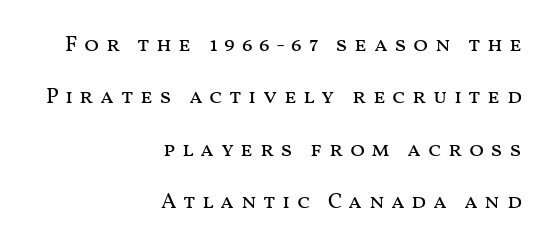
The image shows 22 px text type, upright; set right-aligned, loose line spacing (2.38x), unusually wide letter spacing (+0.29 em), not underlined.
